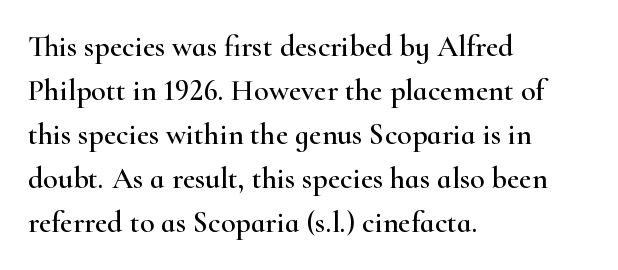
Q: Is the text italic (slanted)? A: No, it is upright.
Q: Is the typeface a serif or a sans-serif typeface? A: Serif.
Q: Is the text underlined? A: No.
Q: How is the paragraph aligned? A: Left-aligned.
Q: Is the spacing between letters normal or unusually wide? A: Normal.
Q: Is the spacing between lines tight, normal or loose? A: Normal.
Q: Width (condensed, normal, or wide)? A: Wide.
Q: Stroke contrast? A: High.
Q: x-height? A: Small.
Q: Monospaced? A: No.
